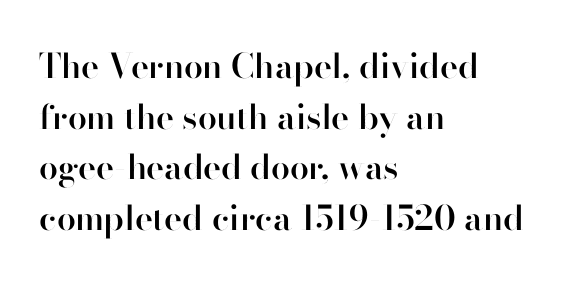
Q: Is the text bold? A: Semi-bold.
Q: Is the text italic (slanted)? A: No, it is upright.
Q: Is the typeface a serif or a sans-serif typeface? A: Sans-serif.
Q: Is the text underlined? A: No.
Q: How is the paragraph aligned? A: Left-aligned.
Q: Is the spacing between letters normal or unusually wide? A: Normal.
Q: Is the spacing between lines tight, normal or loose? A: Normal.
Q: Width (condensed, normal, or wide)? A: Normal.
Q: Stroke contrast? A: High.
Q: x-height? A: Small.
Q: Monospaced? A: No.
